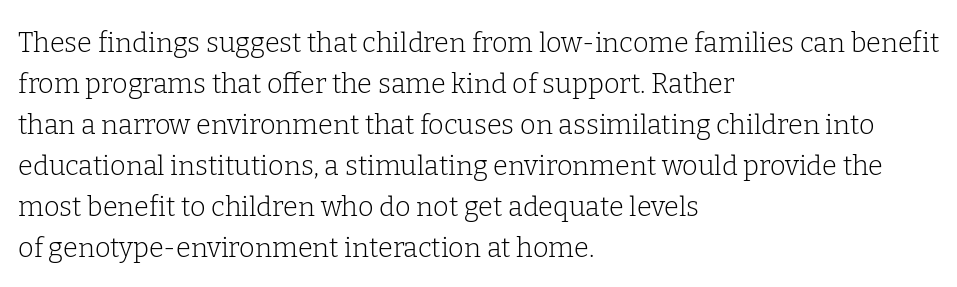
On a weight scale, this lands at 450 or below. The passage shown has conventional tracking throughout. A normal amount of white space separates one row of letters from the next. The rag falls on the right side of this text block.
